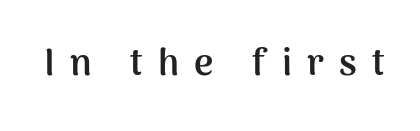
The image shows 37 px semibold sans-serif type, upright; set unusually wide letter spacing (+0.41 em), not underlined; medium stroke contrast and a medium x-height.
